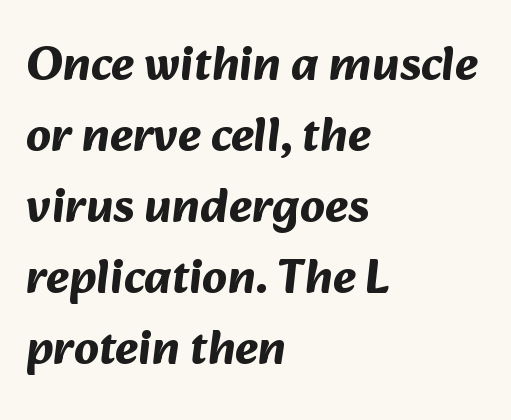
The image shows 49 px bold sans-serif type; set left-aligned, normal line spacing (1.45x), normal letter spacing, not underlined; medium stroke contrast and a medium x-height.
